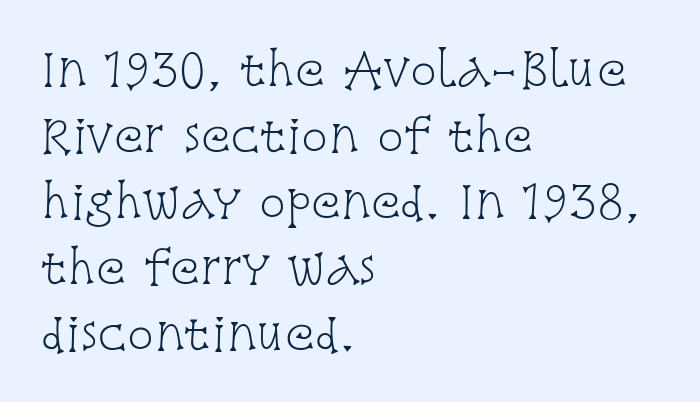
The image shows 44 px light, condensed serif type, upright; set left-aligned, normal line spacing (1.5x), normal letter spacing, not underlined; low stroke contrast and a large x-height.
